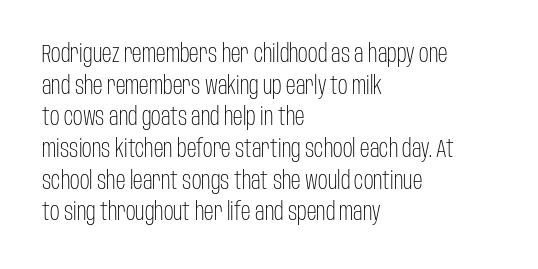
The image shows 24 px text type, upright; set left-aligned, normal line spacing (1.32x), normal letter spacing, not underlined.
